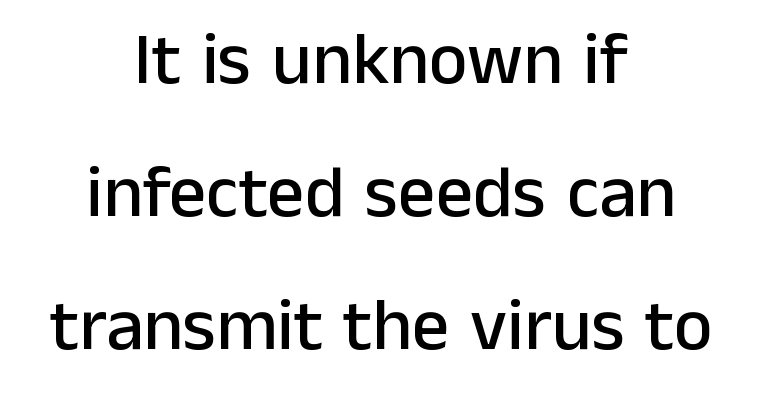
{"serif": "no", "italic": "no", "width": "normal", "stroke_contrast": "low", "x_height": "medium", "monospaced": "no", "underline": "no", "align": "center", "line_spacing_ratio": 1.8, "letter_spacing": "normal", "letter_spacing_em": 0.0, "glyph_px": 74}
